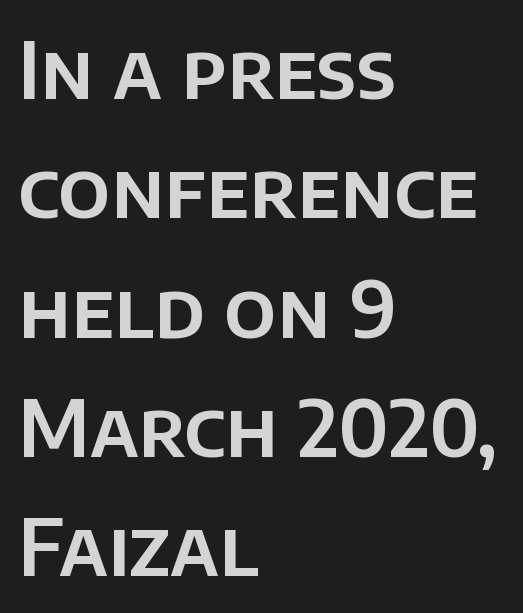
Q: Is the text italic (slanted)? A: No, it is upright.
Q: Is the typeface a serif or a sans-serif typeface? A: Sans-serif.
Q: Is the text underlined? A: No.
Q: How is the paragraph aligned? A: Left-aligned.
Q: Is the spacing between letters normal or unusually wide? A: Normal.
Q: Is the spacing between lines tight, normal or loose? A: Normal.
Q: Width (condensed, normal, or wide)? A: Normal.
Q: Stroke contrast? A: Low.
Q: x-height? A: Large.
Q: Monospaced? A: No.
